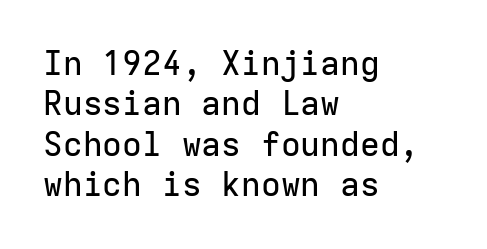
{"serif": "no", "italic": "no", "width": "normal", "stroke_contrast": "low", "x_height": "medium", "monospaced": "yes", "underline": "no", "align": "left", "line_spacing_ratio": 1.22, "letter_spacing": "normal", "letter_spacing_em": 0.0, "glyph_px": 33}
